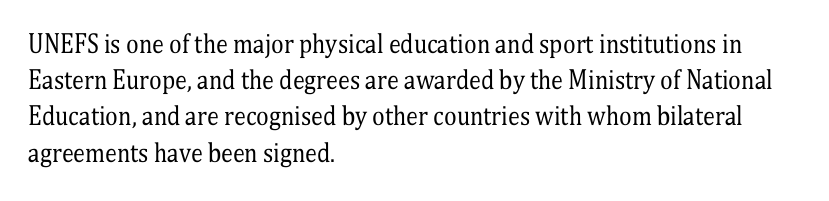
{"italic": "no", "bold": "no", "underline": "no", "align": "left", "line_spacing": "normal", "line_spacing_ratio": 1.51, "letter_spacing": "normal", "letter_spacing_em": 0.0, "glyph_px": 24}
